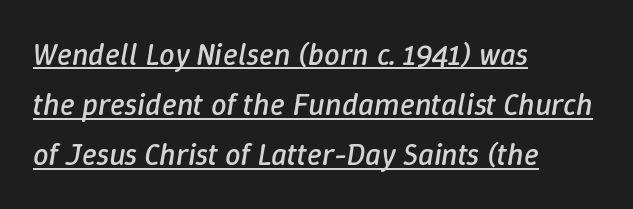
Q: Is the text bold? A: No.
Q: Is the text italic (slanted)? A: Yes, it leans right by about 9 degrees.
Q: Is the text underlined? A: Yes.
Q: How is the paragraph aligned? A: Left-aligned.
Q: Is the spacing between letters normal or unusually wide? A: Normal.
Q: Is the spacing between lines tight, normal or loose? A: Normal.
Q: Width (condensed, normal, or wide)? A: Normal.
Q: Stroke contrast? A: Low.
Q: x-height? A: Medium.
Q: Monospaced? A: No.
